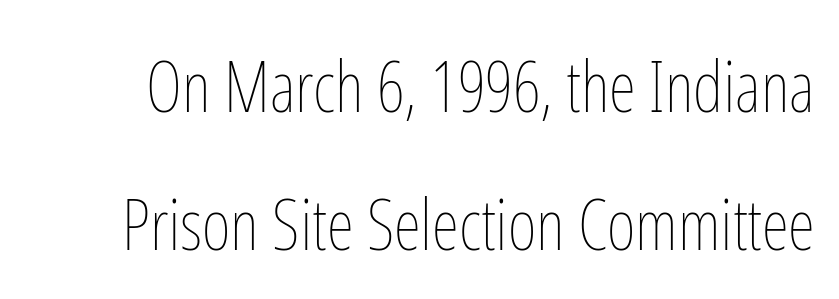
The image shows 70 px thin, condensed type, upright; set loose line spacing (1.97x), normal letter spacing, not underlined; low stroke contrast and a medium x-height.
